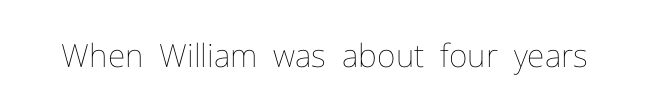
Q: Is the text bold? A: No.
Q: Is the text italic (slanted)? A: No, it is upright.
Q: Is the text underlined? A: No.
Q: Is the spacing between letters normal or unusually wide? A: Normal.
Q: Width (condensed, normal, or wide)? A: Normal.
Q: Stroke contrast? A: Low.
Q: x-height? A: Medium.
Q: Monospaced? A: No.
